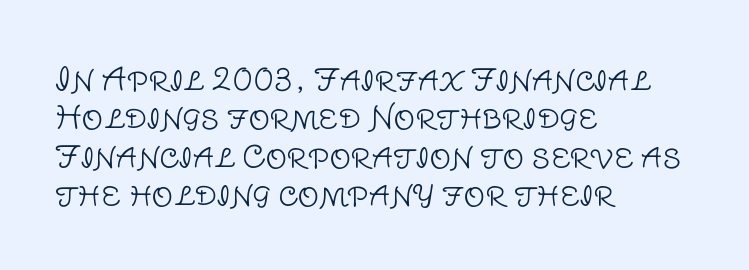
Q: Is the text bold? A: No.
Q: Is the text italic (slanted)? A: Yes.
Q: Is the typeface a serif or a sans-serif typeface? A: Sans-serif.
Q: Is the text underlined? A: No.
Q: How is the paragraph aligned? A: Left-aligned.
Q: Is the spacing between letters normal or unusually wide? A: Normal.
Q: Is the spacing between lines tight, normal or loose? A: Normal.
Q: Width (condensed, normal, or wide)? A: Normal.
Q: Stroke contrast? A: Low.
Q: x-height? A: Large.
Q: Monospaced? A: No.
